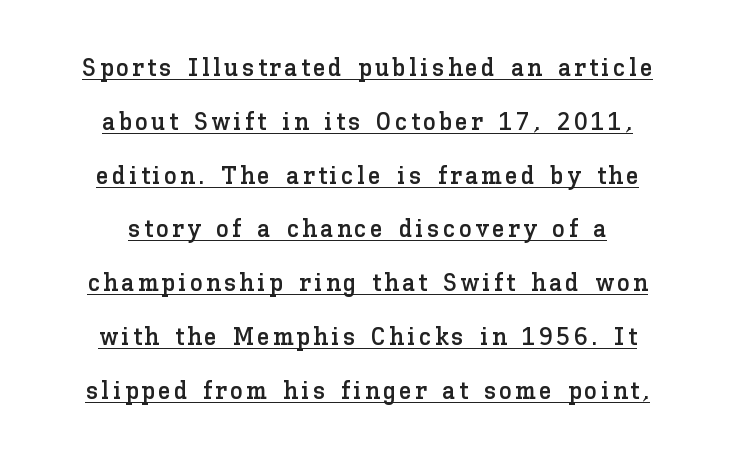
{"italic": "no", "underline": "yes", "align": "center", "line_spacing": "loose", "line_spacing_ratio": 2.07, "glyph_px": 26}
